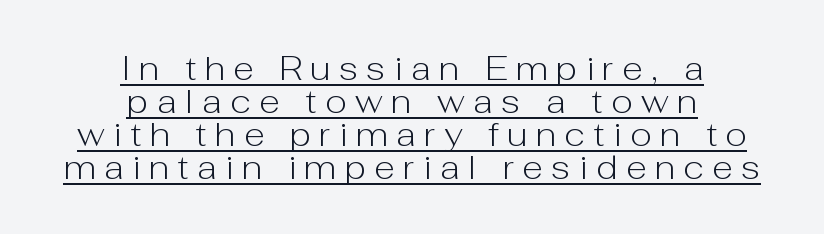
The image shows 34 px light sans-serif type, upright; set centered, tight line spacing (0.97x), unusually wide letter spacing (+0.25 em), underlined; low stroke contrast and a medium x-height.
